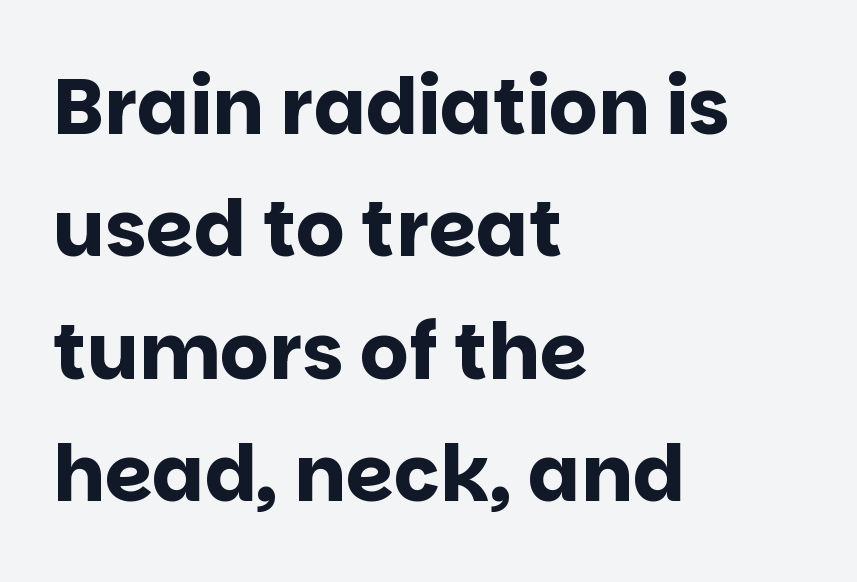
{"serif": "no", "italic": "no", "bold": "yes", "weight": "bold", "width": "normal", "stroke_contrast": "low", "x_height": "large", "monospaced": "no", "underline": "no", "align": "left", "line_spacing": "normal", "line_spacing_ratio": 1.59, "letter_spacing": "normal", "letter_spacing_em": 0.0, "glyph_px": 77}
